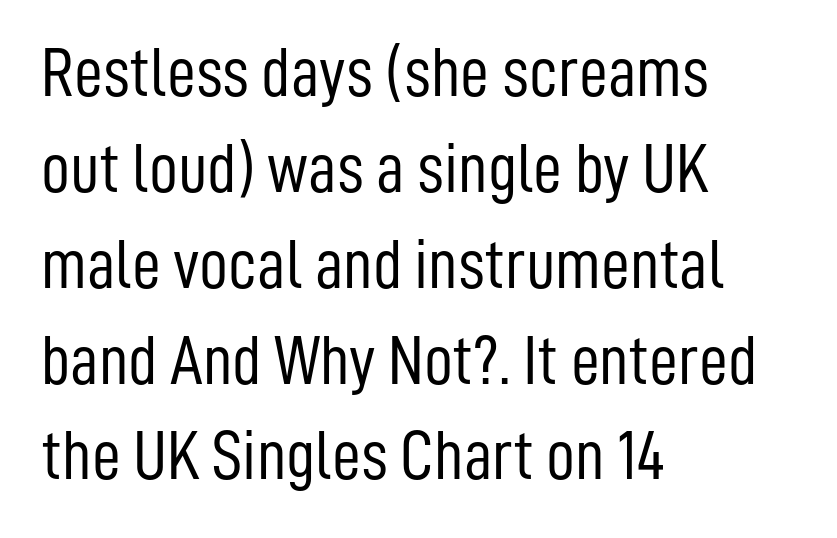
This sample keeps an unexceptional amount of space between lines. Is there any slant? The stems are plumb. Each line starts at the same left margin while the right side varies. Nothing sits at the stroke ends, so this counts as sans-serif. The passage shown is typed in a proportional face where columns would drift. Letter spacing: default.
